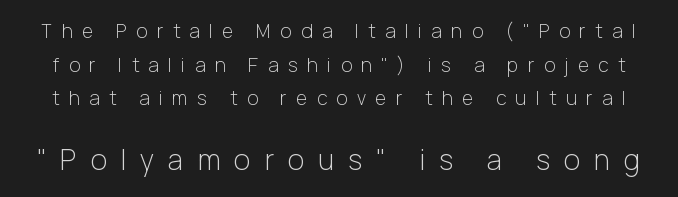
Q: Is the text bold? A: No.
Q: Is the text italic (slanted)? A: No, it is upright.
Q: Is the typeface a serif or a sans-serif typeface? A: Sans-serif.
Q: Is the text underlined? A: No.
Q: Is the spacing between letters normal or unusually wide? A: Unusually wide.
Q: Which block of text is set in a larger size, the first (top) or the second (bottom)? A: The second (bottom) one.
Q: Width (condensed, normal, or wide)? A: Normal.
Q: Stroke contrast? A: Low.
Q: x-height? A: Medium.
Q: Monospaced? A: No.
